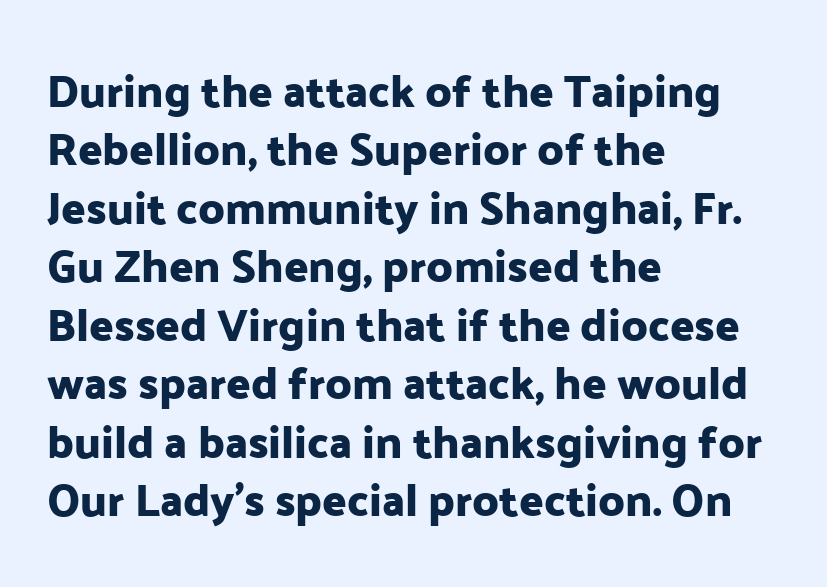
The image shows 45 px sans-serif type, upright; set left-aligned, normal line spacing (1.3x), normal letter spacing, not underlined; low stroke contrast and a medium x-height.
